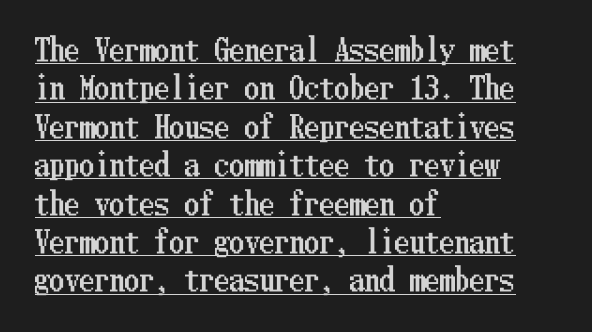
Q: Is the text italic (slanted)? A: No, it is upright.
Q: Is the text underlined? A: Yes.
Q: How is the paragraph aligned? A: Left-aligned.
Q: Is the spacing between letters normal or unusually wide? A: Normal.
Q: Is the spacing between lines tight, normal or loose? A: Normal.
Q: Width (condensed, normal, or wide)? A: Condensed.
Q: Stroke contrast? A: Low.
Q: x-height? A: Medium.
